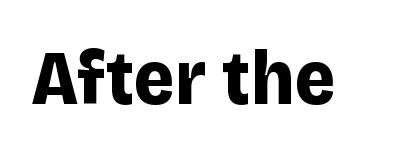
The specimen omits any rule beneath the text block's lines. If you drew a line through each stem, it would be perfectly vertical. These lines keep a tight, regular rhythm from letter to letter. The rendering uses natural spacing where letterforms have individual widths. The rendering shows plain stroke endings on the letterforms — a sans-serif design. Each glyph is drawn with heavy, bold strokes.
